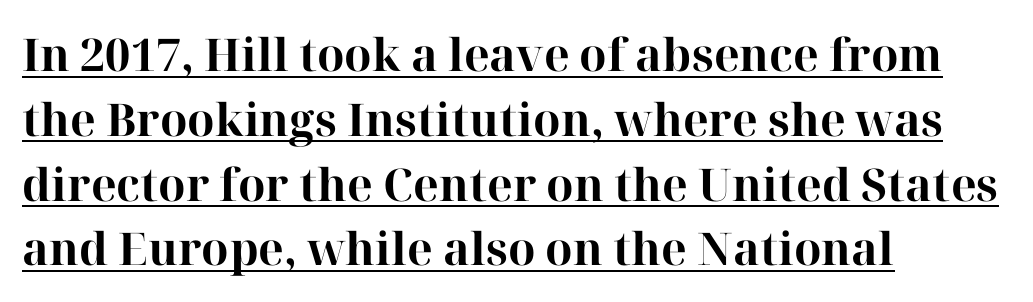
{"serif": "yes", "italic": "no", "bold": "yes", "weight": "bold", "width": "normal", "stroke_contrast": "high", "x_height": "medium", "monospaced": "no", "underline": "yes", "align": "left", "line_spacing": "normal", "line_spacing_ratio": 1.44, "letter_spacing": "normal", "letter_spacing_em": 0.0, "glyph_px": 45}
